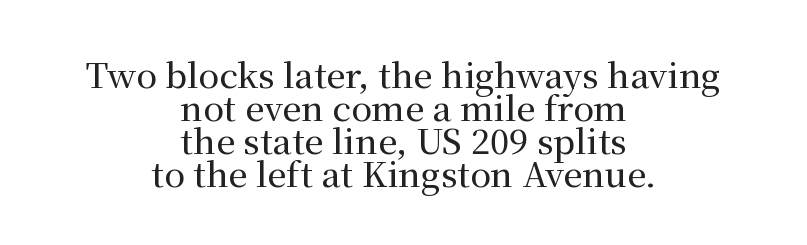
{"serif": "yes", "italic": "no", "width": "normal", "stroke_contrast": "medium", "x_height": "medium", "monospaced": "no", "underline": "no", "align": "center", "line_spacing": "tight", "line_spacing_ratio": 0.97, "letter_spacing": "normal", "letter_spacing_em": 0.0, "glyph_px": 34}
